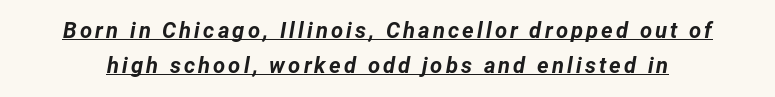
The image shows 22 px bold type, italic (leaning right); set normal line spacing (1.61x), underlined.
